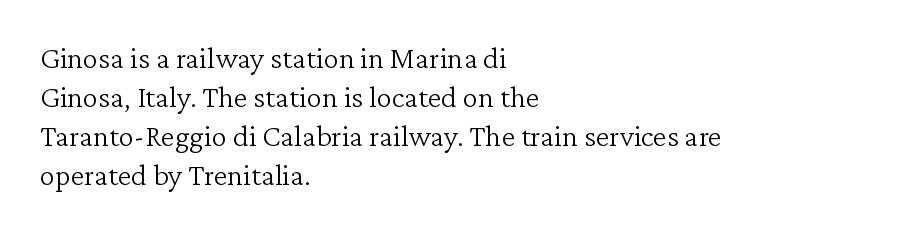
Letter spacing: default. Stems here are at most as thick as an everyday book face. Ordinary non-slanted type is in use. Normally led — the rows are evenly, conventionally spaced. Has an underline been added? It has not.
